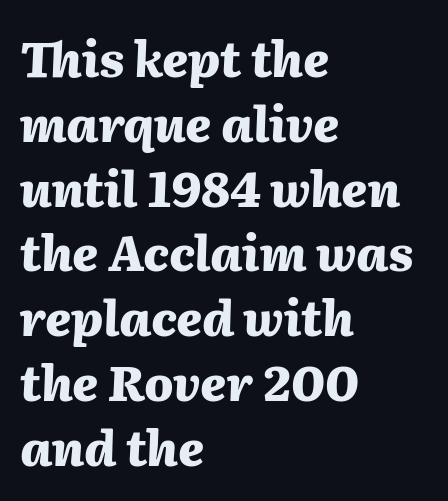
If you measured baseline to baseline, you'd find a middling distance. Designer's note — italics engaged. The letters are bold, with thick, heavy strokes. Leftover space on each line is placed entirely after the last word. Students, note that the glyphs here touch the page at normal intervals.
